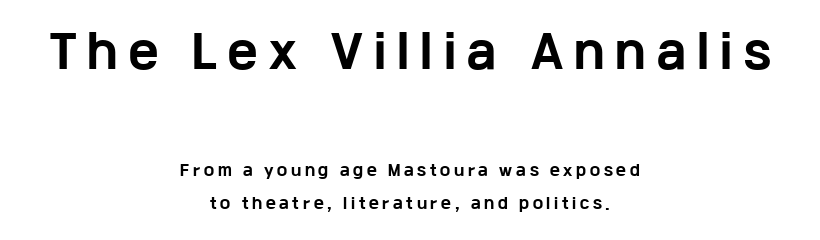
The passage shown is emphatically bold. Is the letter spacing exaggerated? Yes — the characters are pushed far apart. The lettering holds an erect, upright posture throughout. Type size steps down from the first block to the second. Stroke terminals: plain, sans-serif. Each row of text sits above clean, open space.
